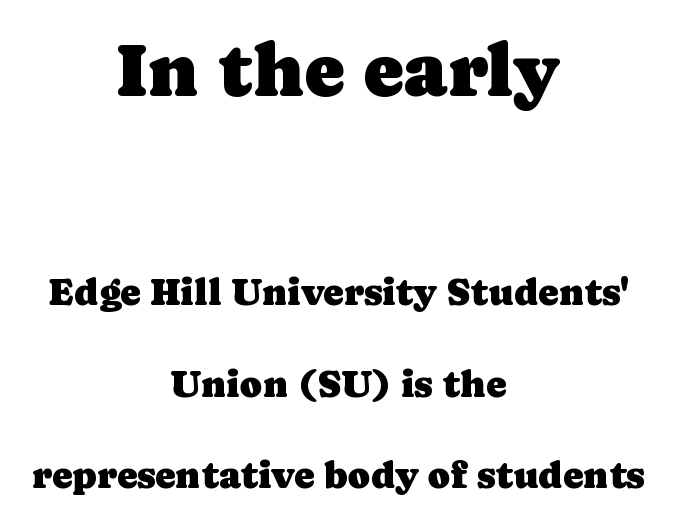
The image shows 76 px serif type, upright; set centered, loose line spacing (2.41x), normal letter spacing, not underlined; the first (top) block is 2.0x larger; low stroke contrast and a medium x-height.
